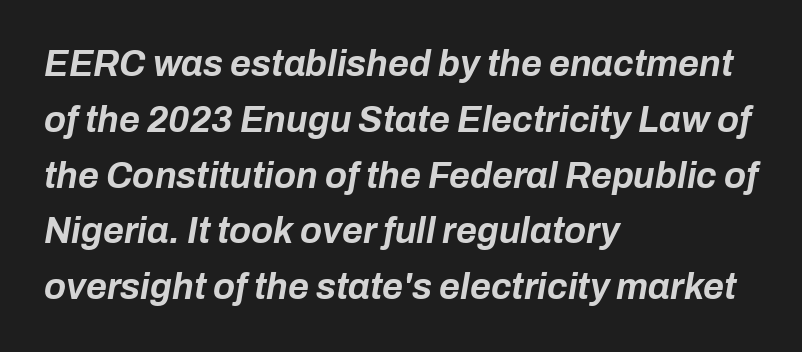
{"italic": "yes", "lean": "right", "slant_degrees": 10, "bold": "yes", "weight": "bold", "width": "normal", "stroke_contrast": "low", "x_height": "medium", "monospaced": "no", "underline": "no", "align": "left", "line_spacing": "normal", "line_spacing_ratio": 1.55, "letter_spacing": "normal", "letter_spacing_em": 0.0, "glyph_px": 36}
